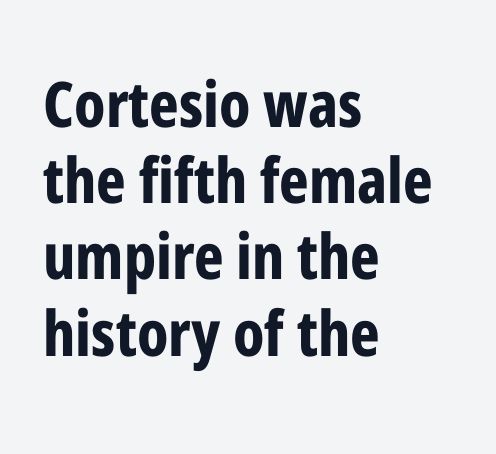
Q: Is the text bold? A: Yes.
Q: Is the text italic (slanted)? A: No, it is upright.
Q: Is the typeface a serif or a sans-serif typeface? A: Sans-serif.
Q: Is the text underlined? A: No.
Q: How is the paragraph aligned? A: Left-aligned.
Q: Is the spacing between letters normal or unusually wide? A: Normal.
Q: Width (condensed, normal, or wide)? A: Condensed.
Q: Stroke contrast? A: Low.
Q: x-height? A: Medium.
Q: Monospaced? A: No.
